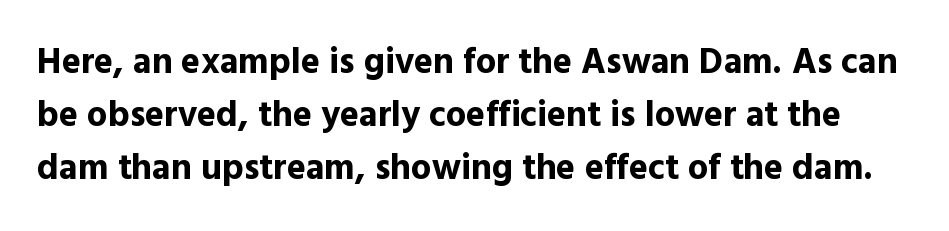
Look at the tracking — it's just the regular setting, nothing added. Strokes here are thick enough to call this a true bold. The characters display no serif detailing; their extremities are plain. Does the leading feel generous? No, just average.
